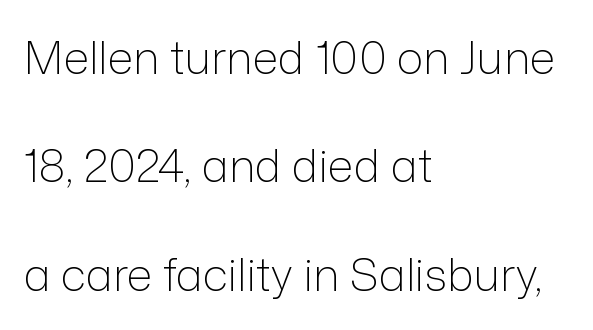
Posture: straight, roman, zero tilt. Notice the wide empty band between every row — that's loose leading. Underlining? Definitely not there. Spacing between characters is what you'd get straight out of the box.
